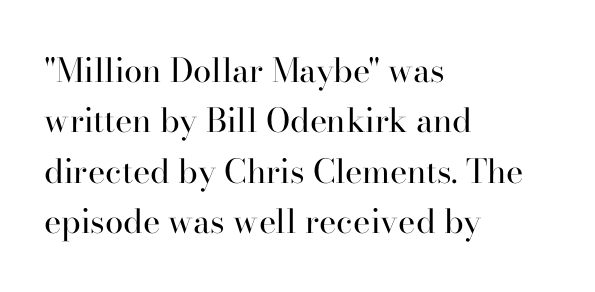
Q: Is the text bold? A: No.
Q: Is the text italic (slanted)? A: No, it is upright.
Q: Is the typeface a serif or a sans-serif typeface? A: Serif.
Q: Is the text underlined? A: No.
Q: How is the paragraph aligned? A: Left-aligned.
Q: Is the spacing between letters normal or unusually wide? A: Normal.
Q: Is the spacing between lines tight, normal or loose? A: Normal.
Q: Width (condensed, normal, or wide)? A: Normal.
Q: Stroke contrast? A: High.
Q: x-height? A: Small.
Q: Monospaced? A: No.
